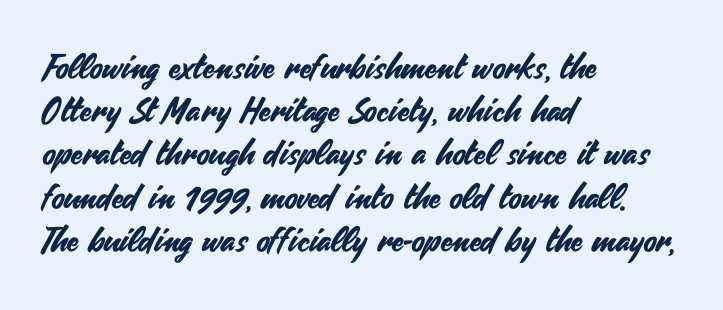
The image shows 34 px sans-serif type; set left-aligned, normal line spacing (1.27x), normal letter spacing, not underlined; medium stroke contrast and a small x-height.
